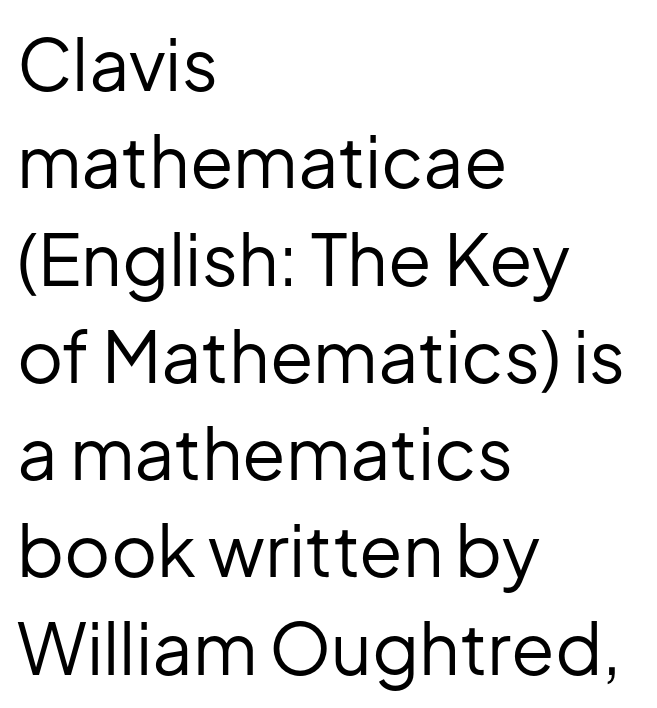
The rendering uses a moderate line-height, typical for paragraphs. Grotesque or geometric, the face here clearly has no serifs. The font sits on the lighter half of the weight spectrum, regular included. The passage shown is typed in a proportional face where columns would drift. What stands out about the letter spacing? Nothing — it is the standard amount. Does the copy run flush right? No — it runs flush left.
